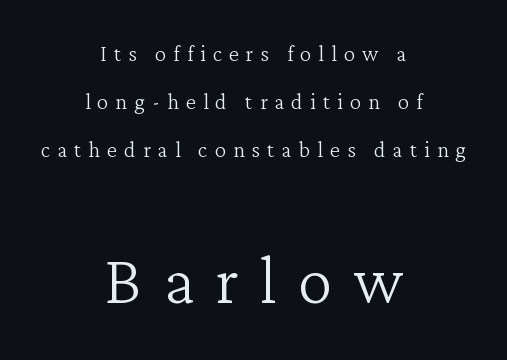
The image shows 70 px light serif type, upright; set centered, loose line spacing (2.09x), unusually wide letter spacing (+0.3 em), not underlined; the second (bottom) block is 3.04x larger; low stroke contrast and a medium x-height.
